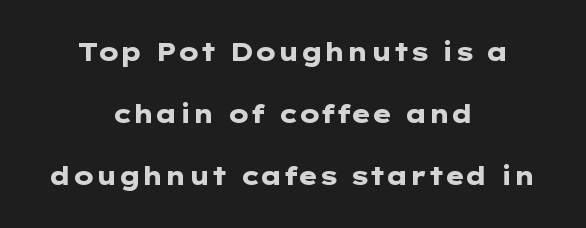
Q: Is the text bold? A: Yes.
Q: Is the text italic (slanted)? A: No, it is upright.
Q: Is the text underlined? A: No.
Q: How is the paragraph aligned? A: Centered.
Q: Is the spacing between letters normal or unusually wide? A: Normal.
Q: Is the spacing between lines tight, normal or loose? A: Loose.
